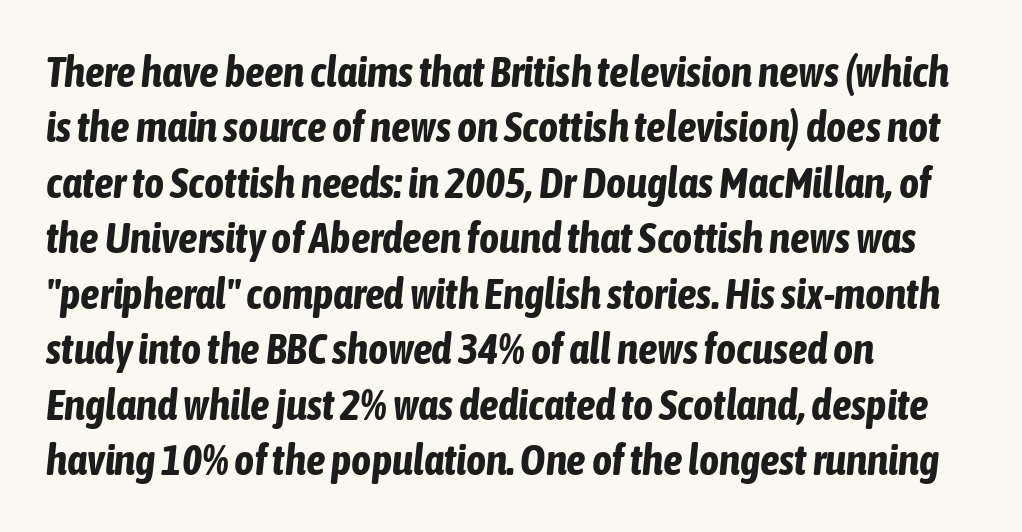
The image shows 43 px bold, condensed type, italic (leaning right); set left-aligned, normal line spacing (1.29x), normal letter spacing, not underlined; low stroke contrast and a medium x-height.
